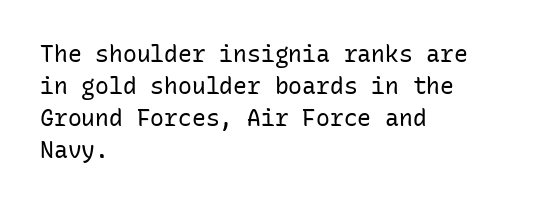
The image shows 23 px text type, upright; set left-aligned, normal line spacing (1.39x), normal letter spacing, not underlined.
